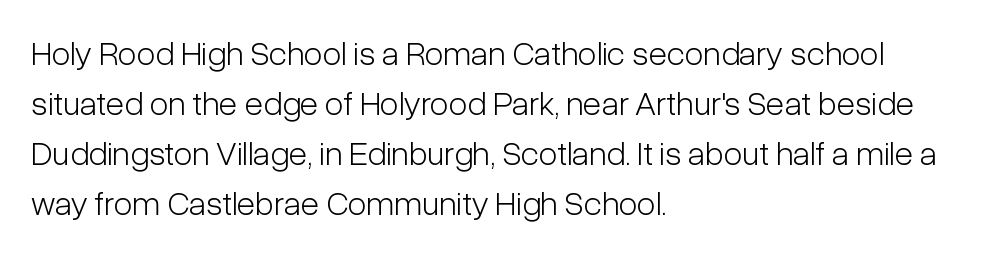
Q: Is the text bold? A: No.
Q: Is the text italic (slanted)? A: No, it is upright.
Q: Is the typeface a serif or a sans-serif typeface? A: Sans-serif.
Q: Is the text underlined? A: No.
Q: How is the paragraph aligned? A: Left-aligned.
Q: Is the spacing between letters normal or unusually wide? A: Normal.
Q: Is the spacing between lines tight, normal or loose? A: Normal.
Q: Width (condensed, normal, or wide)? A: Condensed.
Q: Stroke contrast? A: Low.
Q: x-height? A: Medium.
Q: Monospaced? A: No.
